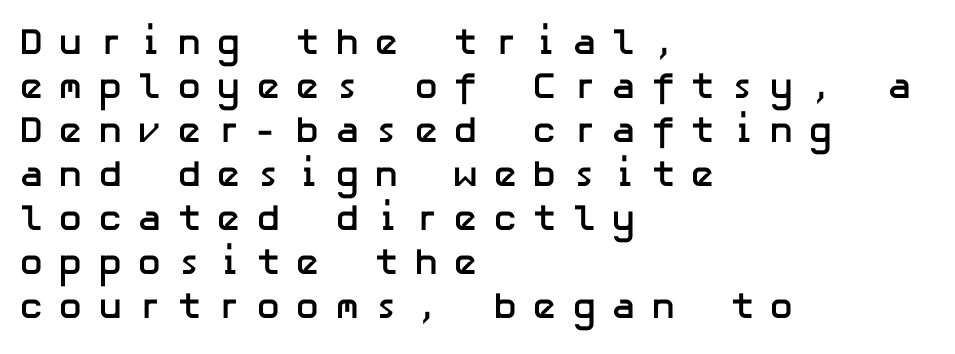
Q: Is the text bold? A: Yes.
Q: Is the text italic (slanted)? A: No, it is upright.
Q: Is the typeface a serif or a sans-serif typeface? A: Sans-serif.
Q: Is the text underlined? A: No.
Q: How is the paragraph aligned? A: Left-aligned.
Q: Is the spacing between letters normal or unusually wide? A: Unusually wide.
Q: Width (condensed, normal, or wide)? A: Normal.
Q: Stroke contrast? A: Low.
Q: x-height? A: Medium.
